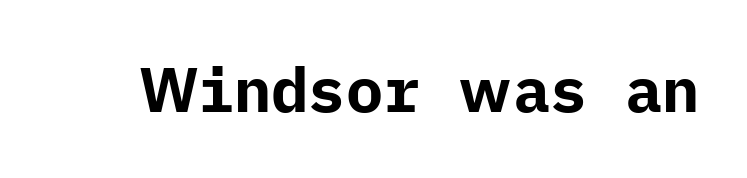
The string is rendered with underlining switched off. These lines carry a lot of weight — the face is fully bold. Is the letter spacing exaggerated? No — it looks like the ordinary default. It's the straight-up-and-down kind of type. Look at the bottom of the vertical strokes: they stop flat, with no serifs.
